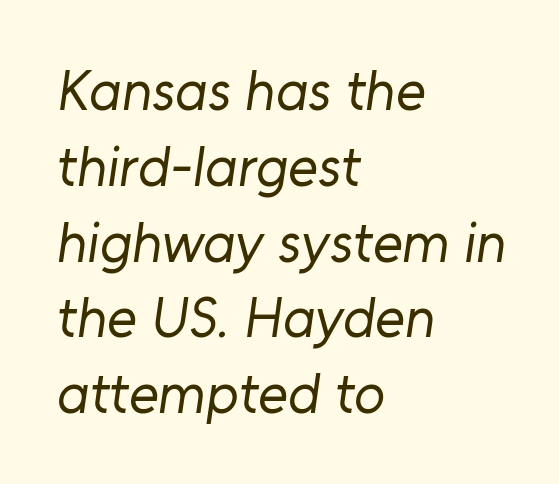
{"serif": "no", "bold": "no", "weight": "regular", "width": "normal", "stroke_contrast": "low", "x_height": "medium", "monospaced": "no", "underline": "no", "align": "left", "line_spacing": "normal", "line_spacing_ratio": 1.33, "letter_spacing": "normal", "letter_spacing_em": 0.0, "glyph_px": 57}
